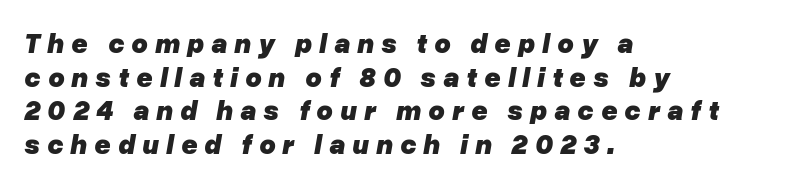
The image shows 28 px heavy type, italic (leaning right); set left-aligned, line spacing 1.2x, unusually wide letter spacing (+0.25 em), not underlined; low stroke contrast and a medium x-height.
